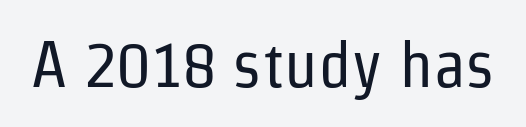
{"serif": "no", "italic": "no", "bold": "no", "weight": "regular", "width": "condensed", "stroke_contrast": "low", "x_height": "medium", "monospaced": "no", "underline": "no", "letter_spacing": "normal", "letter_spacing_em": 0.0, "glyph_px": 66}
